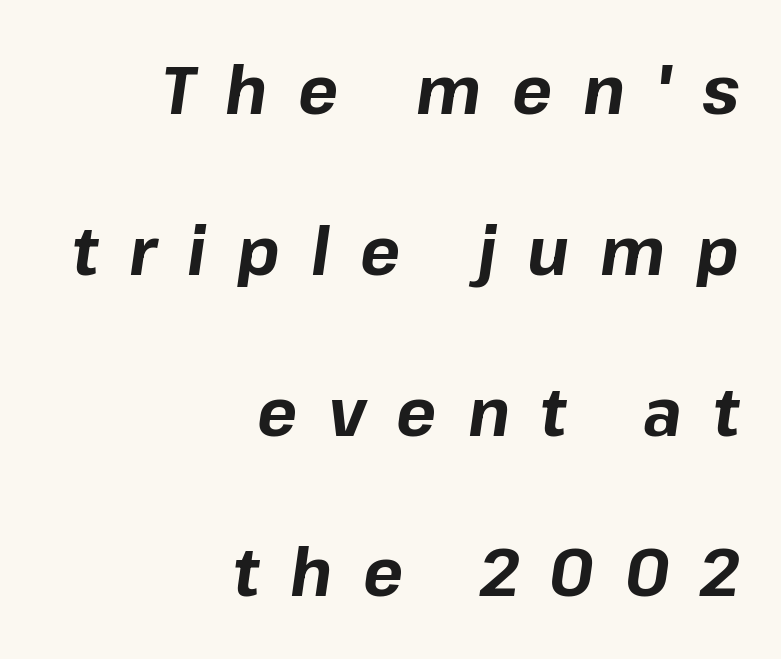
The image shows 67 px bold type, italic (leaning right); set right-aligned, loose line spacing (2.4x), unusually wide letter spacing (+0.46 em), not underlined; low stroke contrast and a medium x-height.
